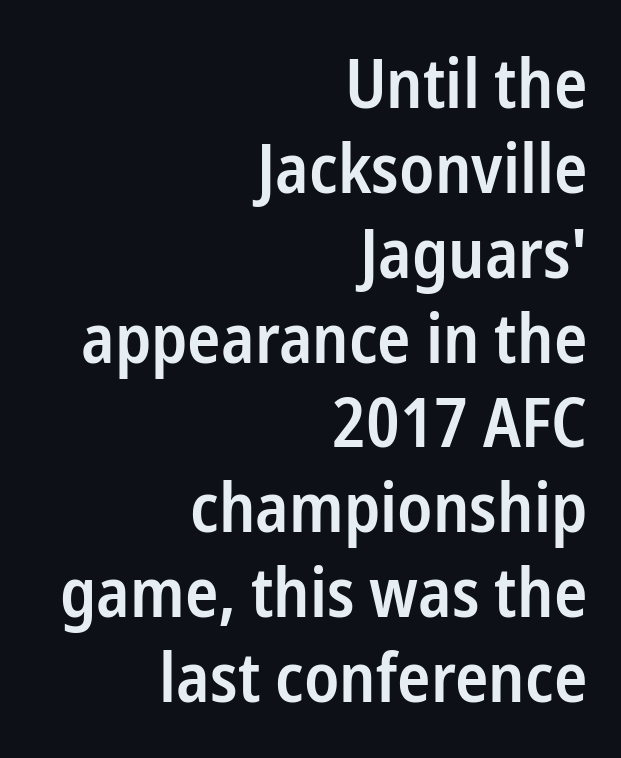
Spacing between characters is what you'd get straight out of the box. Words float on clear page, feet unadorned. The letters stand straight up with perfectly vertical stems. Letterform terminals end flat and unadorned throughout the passage. The passage shown is typed in a proportional face where columns would drift.
